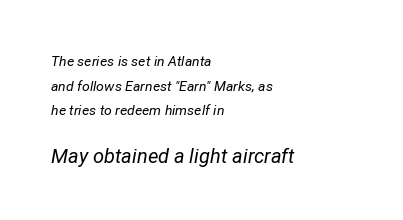
The image shows 20 px text type, italic (leaning right); set left-aligned, line spacing 1.76x, normal letter spacing, not underlined; the second (bottom) block is 1.43x larger.
